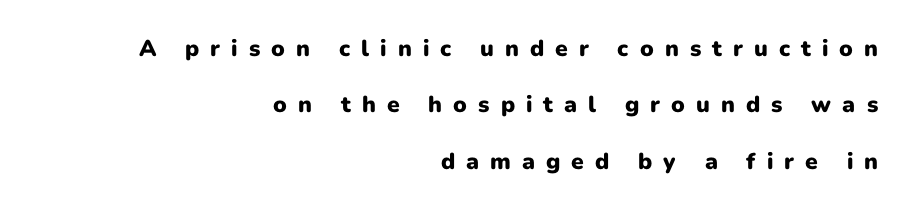
{"italic": "no", "bold": "yes", "underline": "no", "align": "right", "line_spacing": "loose", "line_spacing_ratio": 2.45, "letter_spacing": "wide", "letter_spacing_em": 0.48, "glyph_px": 23}
